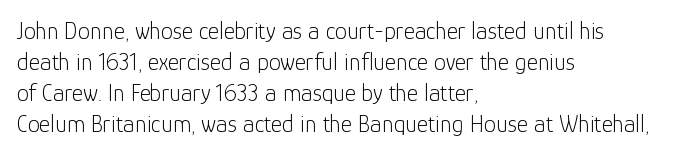
{"italic": "no", "bold": "no", "underline": "no", "align": "left", "line_spacing": "normal", "line_spacing_ratio": 1.29, "letter_spacing": "normal", "letter_spacing_em": 0.0, "glyph_px": 24}
